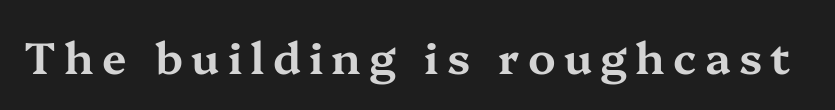
Q: Is the text italic (slanted)? A: No, it is upright.
Q: Is the typeface a serif or a sans-serif typeface? A: Serif.
Q: Is the text underlined? A: No.
Q: Width (condensed, normal, or wide)? A: Wide.
Q: Stroke contrast? A: Medium.
Q: x-height? A: Medium.
Q: Monospaced? A: No.
